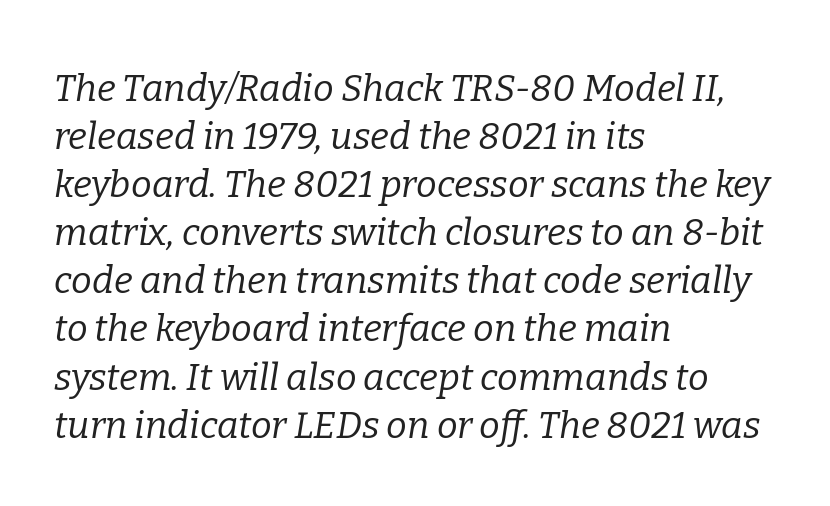
Q: Is the text bold? A: No.
Q: Is the text italic (slanted)? A: Yes, it leans right by about 9 degrees.
Q: Is the typeface a serif or a sans-serif typeface? A: Serif.
Q: Is the text underlined? A: No.
Q: How is the paragraph aligned? A: Left-aligned.
Q: Is the spacing between letters normal or unusually wide? A: Normal.
Q: Is the spacing between lines tight, normal or loose? A: Normal.
Q: Width (condensed, normal, or wide)? A: Normal.
Q: Stroke contrast? A: Low.
Q: x-height? A: Medium.
Q: Monospaced? A: No.
